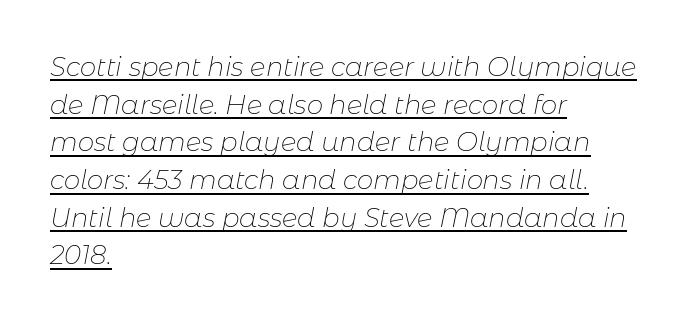
{"italic": "yes", "lean": "right", "slant_degrees": 11, "bold": "no", "underline": "yes", "align": "left", "line_spacing": "normal", "line_spacing_ratio": 1.45, "letter_spacing": "normal", "letter_spacing_em": 0.0, "glyph_px": 26}
